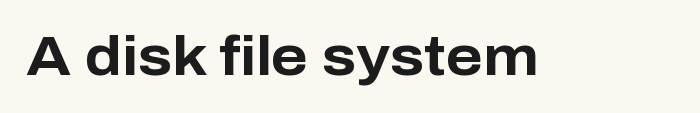
The image shows 55 px bold sans-serif type, upright; set normal letter spacing, not underlined; low stroke contrast and a medium x-height.
